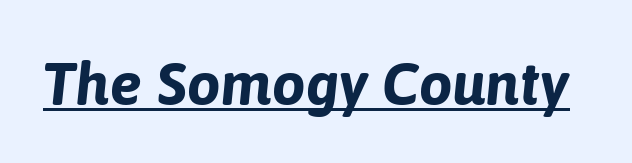
Q: Is the text bold? A: Yes.
Q: Is the text italic (slanted)? A: Yes, it leans right by about 6 degrees.
Q: Is the text underlined? A: Yes.
Q: Is the spacing between letters normal or unusually wide? A: Normal.
Q: Width (condensed, normal, or wide)? A: Normal.
Q: Stroke contrast? A: Low.
Q: x-height? A: Medium.
Q: Monospaced? A: No.
